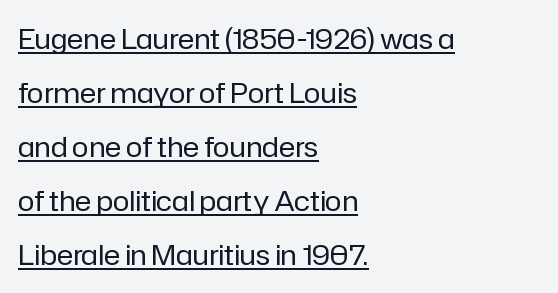
{"serif": "no", "italic": "no", "bold": "no", "weight": "regular", "width": "normal", "stroke_contrast": "low", "x_height": "medium", "monospaced": "no", "underline": "yes", "align": "left", "line_spacing": "loose", "line_spacing_ratio": 1.93, "letter_spacing": "normal", "letter_spacing_em": 0.0, "glyph_px": 28}
